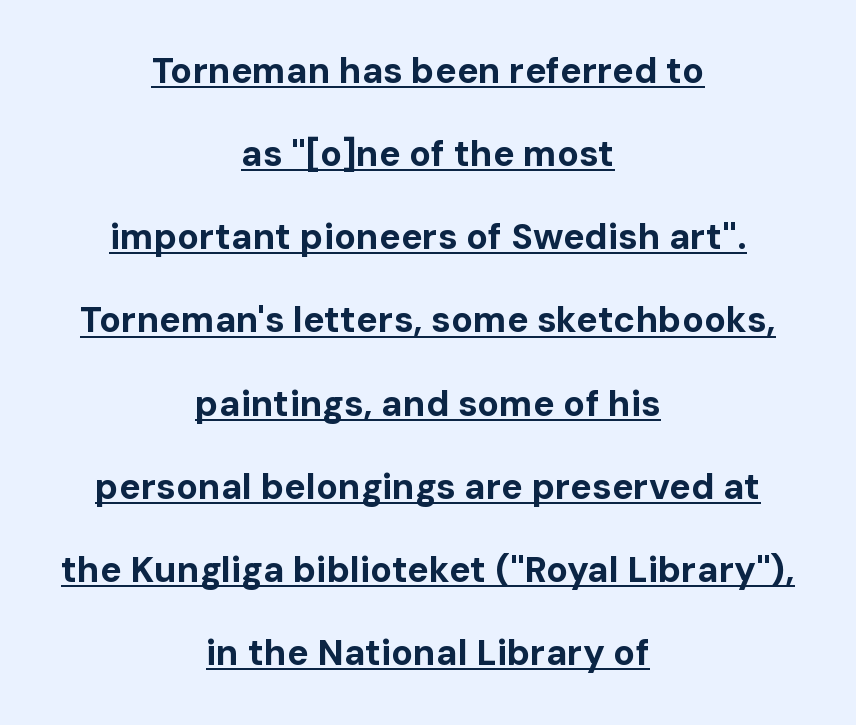
{"serif": "no", "italic": "no", "bold": "yes", "weight": "bold", "width": "normal", "stroke_contrast": "low", "x_height": "medium", "monospaced": "no", "underline": "yes", "align": "center", "line_spacing": "loose", "line_spacing_ratio": 2.31, "letter_spacing": "normal", "letter_spacing_em": 0.0, "glyph_px": 36}
